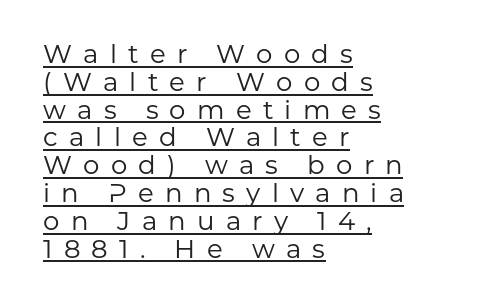
This sample is left-justified, so line endings fall wherever the words run out. A typesetter would call this leading minimal, almost set solid. Honestly, the letter spacing is so wide it's the main thing you notice. The letterforms sit at book weight or below. The words here are underlined.
